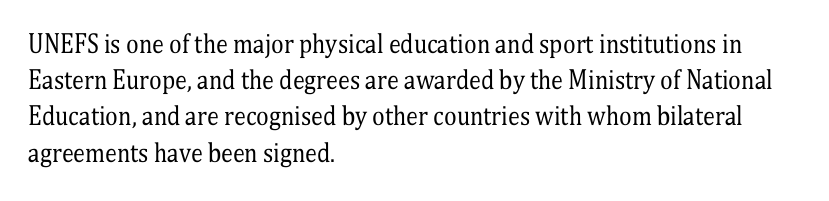
Default kerning and tracking; the words read as compact shapes. Tall strokes in this sample are plumb rather than angled. This rendering uses left alignment, leaving the right contour irregular. Students, observe: this is what conventionally led text looks like. Each stroke keeps to a modest, everyday thickness or less. Honestly, there is no underline to notice here at all.
